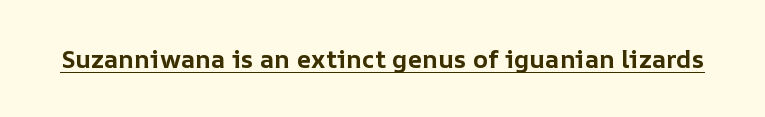
The face used here appears with an underline applied. Nope, not italic — everything's standing straight. This is heavy type, rendered in bold. Nobody touched the tracking dial on this one.
